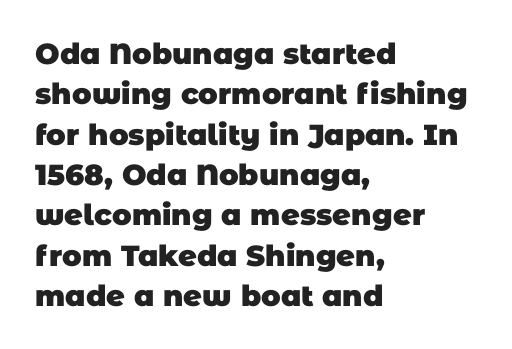
Plenty of ink on the page — the face is bold. Default kerning and tracking; the words read as compact shapes. Words float on clear page, feet unadorned. The rendering anchors every line to the left-hand side. The characters display no serif detailing; their extremities are plain. Vertical spacing — default.
